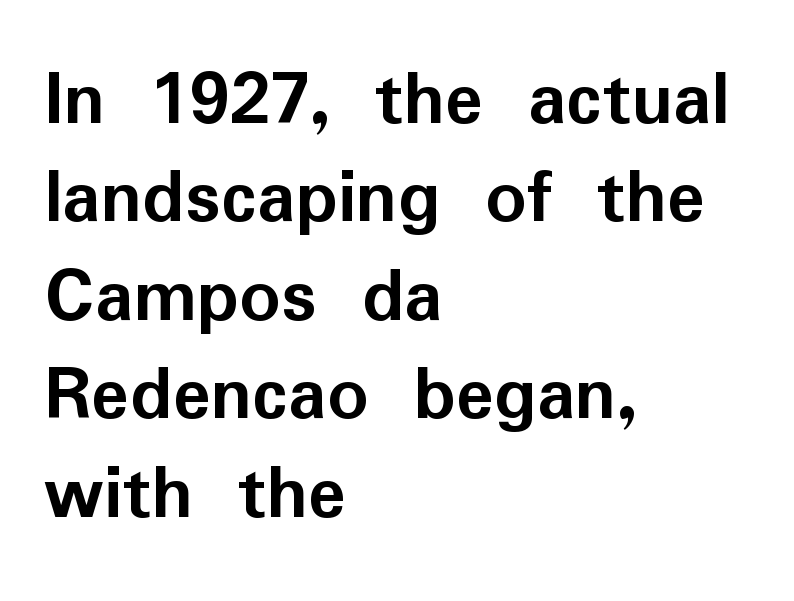
Think of a printed novel: that variable character pitch is what you see here. In terms of posture, this sample is upright. The strip under each line holds only bare page. Is the block centered? No — it sits flush against the left margin. The face used here is rendered with its standard letterfit.
